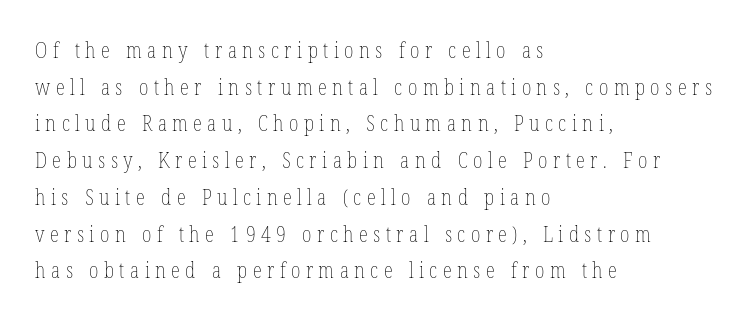
Q: Is the text bold? A: No.
Q: Is the text italic (slanted)? A: No, it is upright.
Q: Is the text underlined? A: No.
Q: How is the paragraph aligned? A: Left-aligned.
Q: Is the spacing between letters normal or unusually wide? A: Unusually wide.
